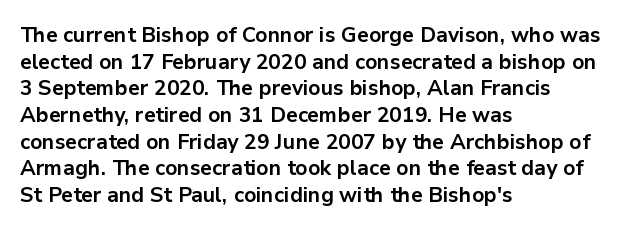
Q: Is the text bold? A: Yes.
Q: Is the text italic (slanted)? A: No, it is upright.
Q: Is the text underlined? A: No.
Q: How is the paragraph aligned? A: Left-aligned.
Q: Is the spacing between letters normal or unusually wide? A: Normal.
Q: Is the spacing between lines tight, normal or loose? A: Normal.
